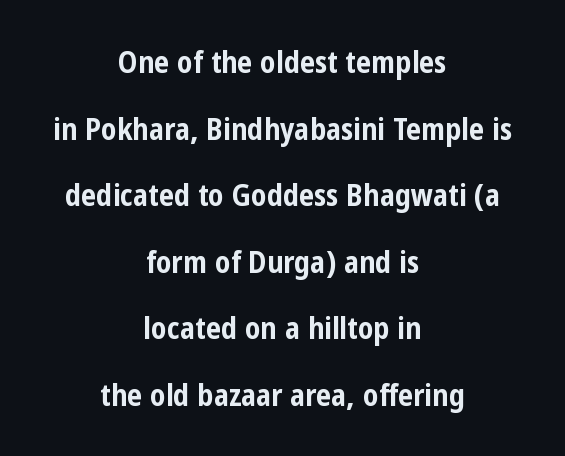
{"serif": "no", "italic": "no", "bold": "yes", "weight": "bold", "width": "condensed", "stroke_contrast": "low", "x_height": "medium", "monospaced": "no", "underline": "no", "align": "center", "line_spacing": "loose", "line_spacing_ratio": 2.22, "letter_spacing": "normal", "letter_spacing_em": 0.0, "glyph_px": 30}
